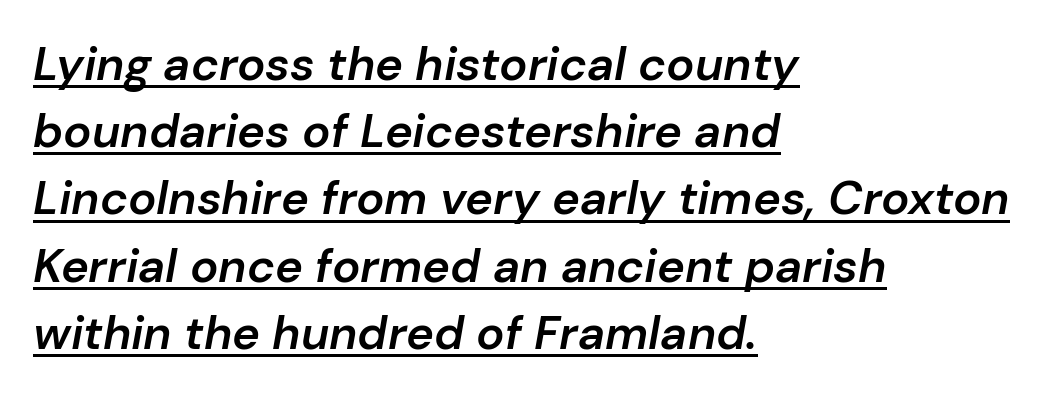
{"italic": "yes", "lean": "right", "slant_degrees": 10, "bold": "semi", "weight": "semibold", "width": "normal", "stroke_contrast": "low", "x_height": "medium", "monospaced": "no", "underline": "yes", "align": "left", "line_spacing": "normal", "line_spacing_ratio": 1.43, "letter_spacing": "normal", "letter_spacing_em": 0.0, "glyph_px": 47}
